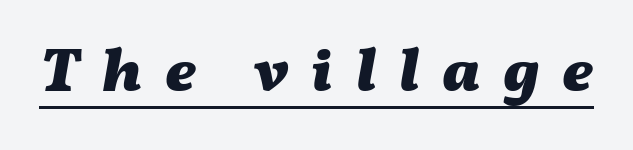
Q: Is the text bold? A: Yes.
Q: Is the text italic (slanted)? A: Yes, it leans right by about 11 degrees.
Q: Is the text underlined? A: Yes.
Q: Is the spacing between letters normal or unusually wide? A: Unusually wide.
Q: Width (condensed, normal, or wide)? A: Wide.
Q: Stroke contrast? A: Medium.
Q: x-height? A: Medium.
Q: Monospaced? A: No.
